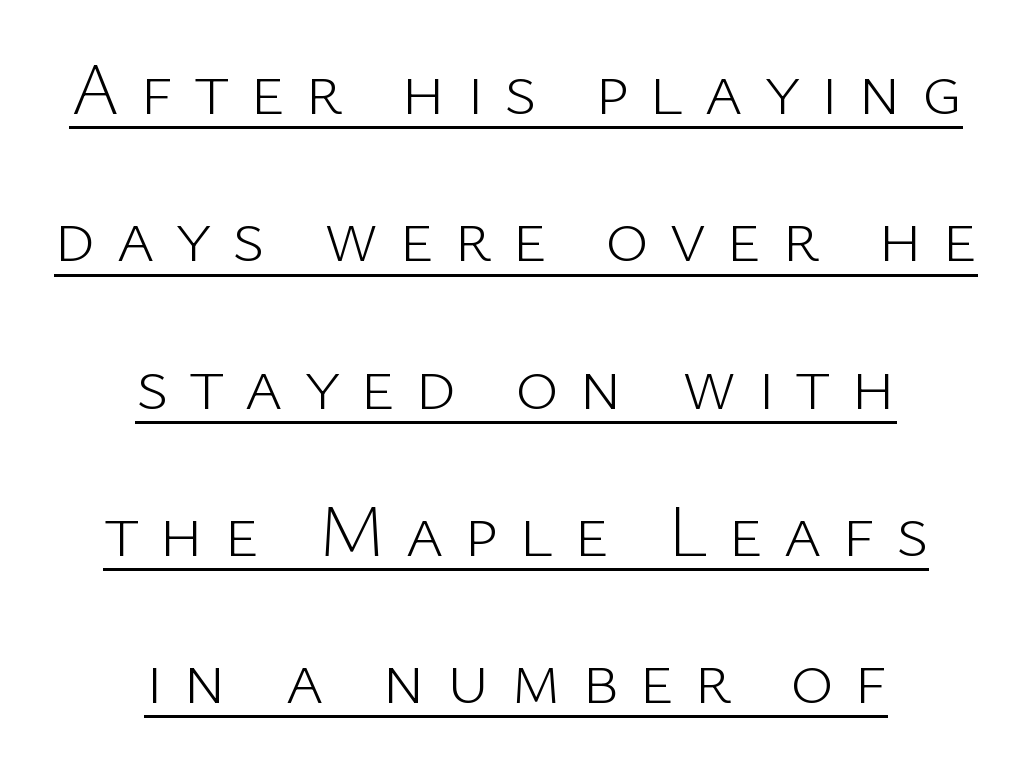
The image shows 74 px light sans-serif type, upright; set centered, loose line spacing (1.99x), unusually wide letter spacing (+0.27 em), underlined; low stroke contrast and a medium x-height.
